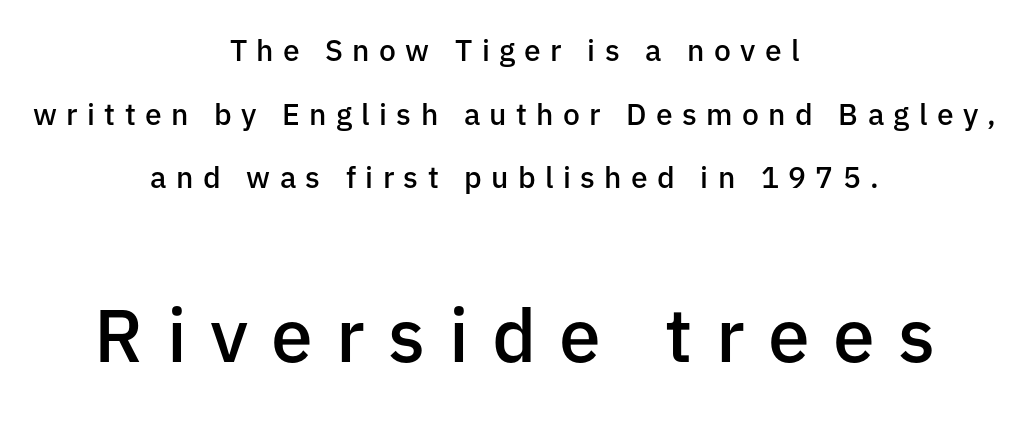
The image shows 75 px semibold sans-serif type, upright; set centered, loose line spacing (2.12x), unusually wide letter spacing (+0.31 em), not underlined; the second (bottom) block is 2.5x larger; low stroke contrast and a medium x-height.
